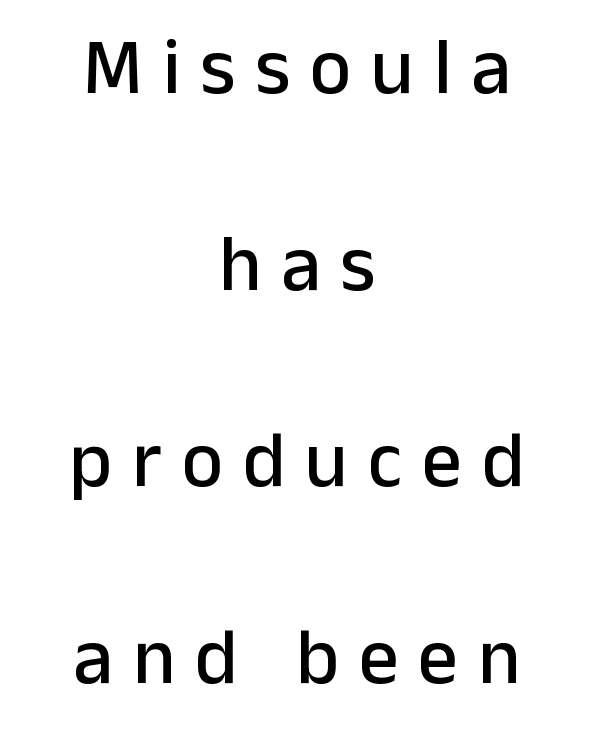
{"serif": "no", "italic": "no", "width": "normal", "stroke_contrast": "low", "x_height": "medium", "monospaced": "no", "underline": "no", "align": "center", "line_spacing": "loose", "line_spacing_ratio": 2.49, "letter_spacing": "wide", "letter_spacing_em": 0.25, "glyph_px": 79}
